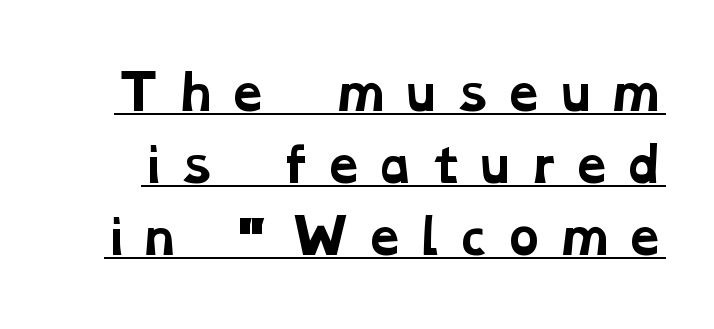
Strokes here are thick enough to call this a true bold. Tracking here is generous; glyphs stand well apart from one another. The vertical gap from one line to the next is medium. Caption: lettering with a line underneath.
